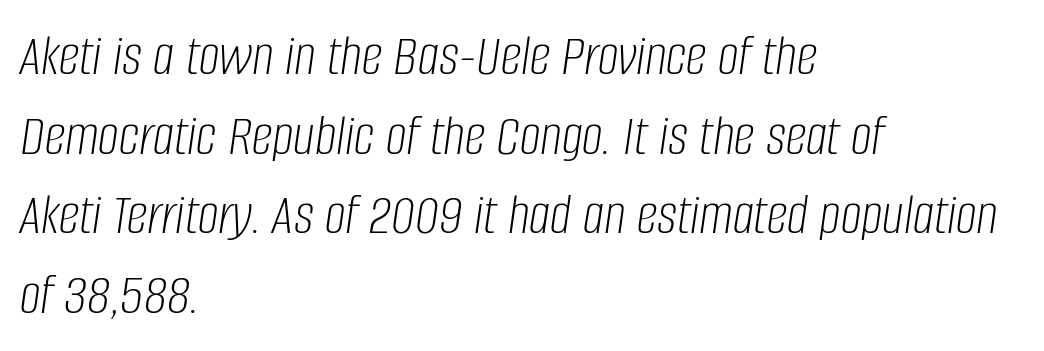
The image shows 59 px light, condensed type, italic (leaning right); set left-aligned, normal line spacing (1.35x), normal letter spacing, not underlined; low stroke contrast and a large x-height.
